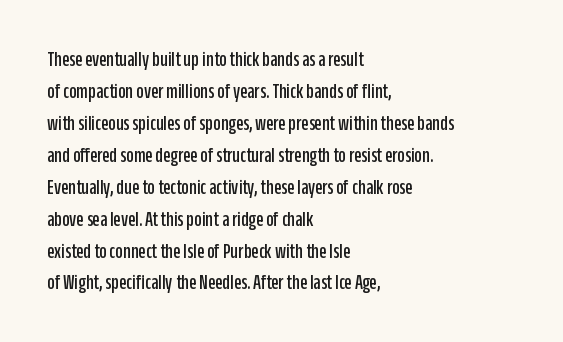
The image shows 21 px text type, upright; set left-aligned, normal line spacing (1.52x), normal letter spacing, not underlined.
